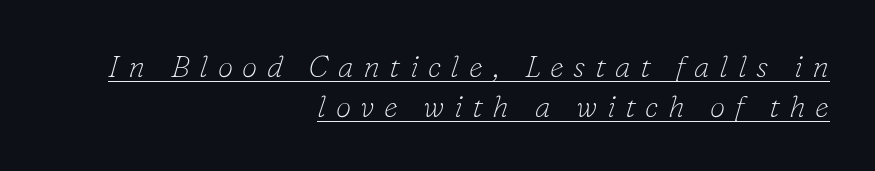
This is serif lettering, the kind often seen in printed books. Check the space under the baseline: a stroke is drawn there. If you measured baseline to baseline, you'd find a middling distance. Between one letter and the next there's a generous, obvious gap. The font sits on the lighter half of the weight spectrum, regular included.
